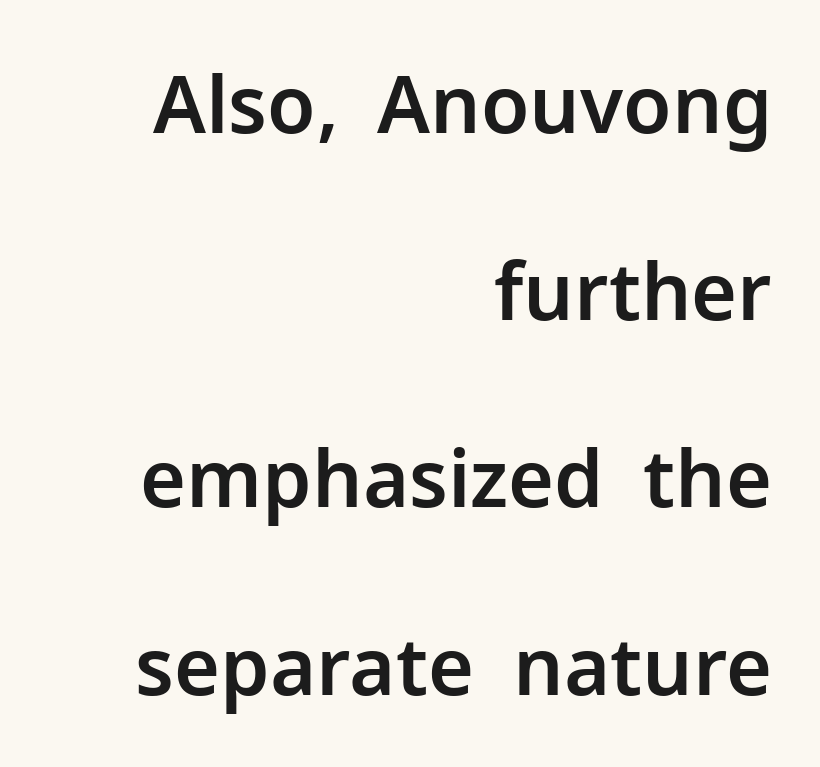
The type is set solid horizontally, with unmodified tracking. Each letter's strokes conclude bluntly, with no projecting serifs. A clean baseline with only descenders dipping below it. Italic: no, the glyphs are upright roman. Each letter keeps its own natural width here, so spacing adapts to shape. Quick note: interline space is abundant.
